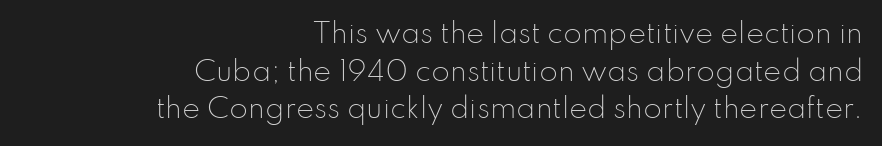
The image shows 27 px text type, upright; set right-aligned, normal line spacing (1.39x), normal letter spacing, not underlined.
